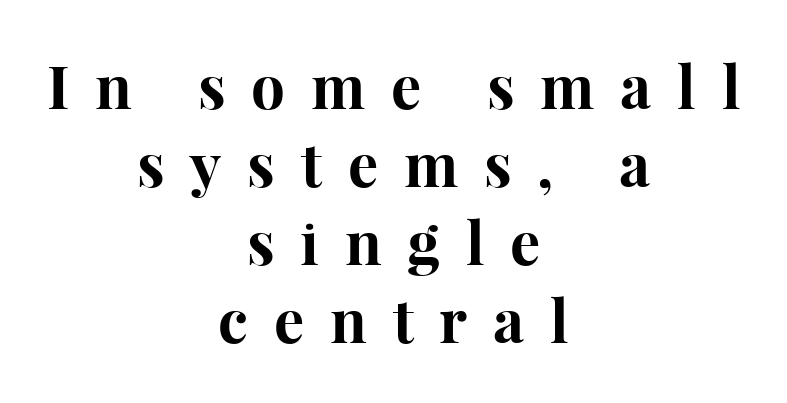
Q: Is the text bold? A: Yes.
Q: Is the text italic (slanted)? A: No, it is upright.
Q: Is the typeface a serif or a sans-serif typeface? A: Serif.
Q: Is the text underlined? A: No.
Q: How is the paragraph aligned? A: Centered.
Q: Is the spacing between letters normal or unusually wide? A: Unusually wide.
Q: Is the spacing between lines tight, normal or loose? A: Normal.
Q: Width (condensed, normal, or wide)? A: Normal.
Q: Stroke contrast? A: High.
Q: x-height? A: Medium.
Q: Monospaced? A: No.
